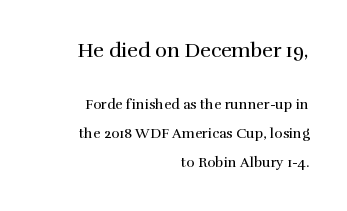
{"italic": "no", "bold": "no", "underline": "no", "align": "right", "line_spacing": "loose", "line_spacing_ratio": 2.07, "letter_spacing": "normal", "letter_spacing_em": 0.0, "larger_block": "first", "size_ratio": 1.43, "glyph_px": 20}
